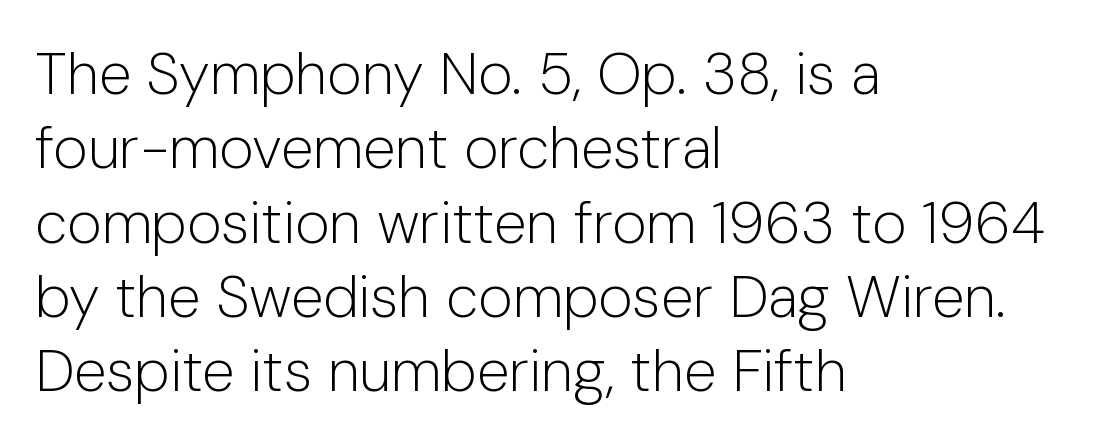
The face looks like a standard text weight, possibly lighter. Words float on clear page, feet unadorned. The letterforms sit shoulder to shoulder at normal distance. Spacing verdict: proportional, widths tailored to each character. Line beginnings align vertically; line endings do not.
